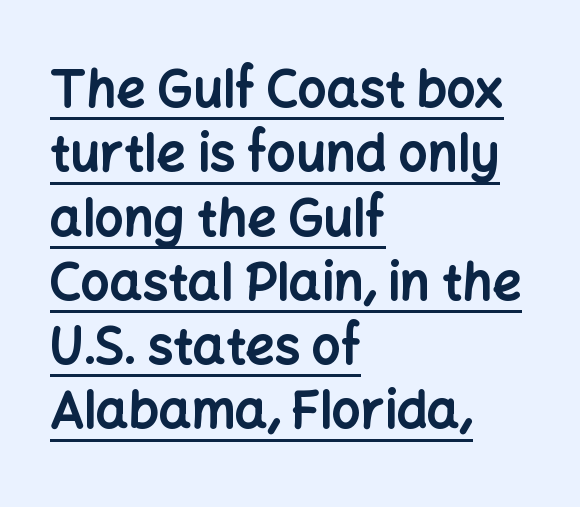
{"serif": "no", "italic": "no", "bold": "yes", "weight": "bold", "width": "normal", "stroke_contrast": "low", "x_height": "medium", "monospaced": "no", "underline": "yes", "align": "left", "line_spacing": "normal", "line_spacing_ratio": 1.26, "letter_spacing": "normal", "letter_spacing_em": 0.0, "glyph_px": 51}
